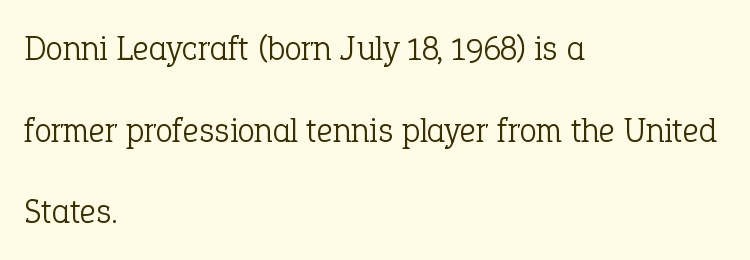
Leading is clearly above the norm, producing a sparse column. The passage shown is typeset with a serif family. Stems and bowls with no extra thickness — not bold. Is this a fixed-width face? No — the glyphs have proportional, varying widths. The words here are not underlined.
